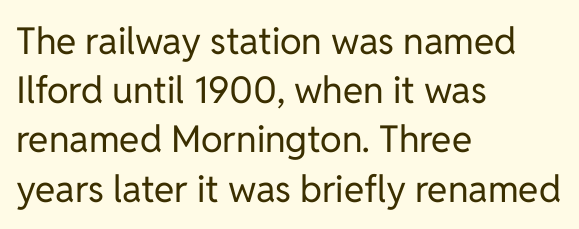
Q: Is the text bold? A: No.
Q: Is the text italic (slanted)? A: No, it is upright.
Q: Is the typeface a serif or a sans-serif typeface? A: Sans-serif.
Q: Is the text underlined? A: No.
Q: How is the paragraph aligned? A: Left-aligned.
Q: Is the spacing between letters normal or unusually wide? A: Normal.
Q: Is the spacing between lines tight, normal or loose? A: Normal.
Q: Width (condensed, normal, or wide)? A: Normal.
Q: Stroke contrast? A: Low.
Q: x-height? A: Medium.
Q: Monospaced? A: No.
